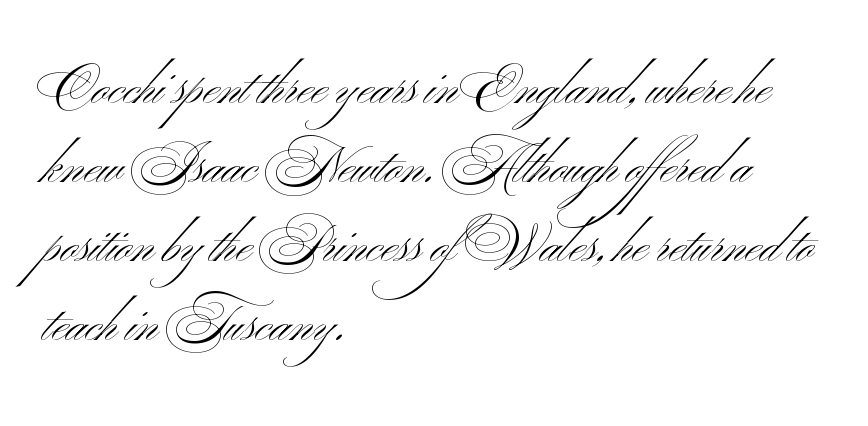
{"serif": "no", "bold": "no", "weight": "light", "width": "wide", "stroke_contrast": "medium", "x_height": "small", "monospaced": "no", "underline": "no", "align": "left", "line_spacing": "normal", "line_spacing_ratio": 1.55, "letter_spacing": "normal", "letter_spacing_em": 0.0, "glyph_px": 51}
